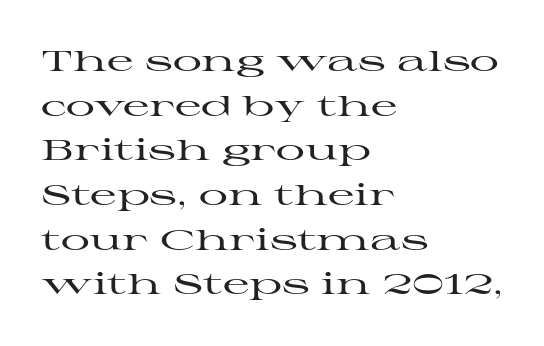
The image shows 29 px wide serif type, upright; set left-aligned, normal line spacing (1.54x), normal letter spacing, not underlined; high stroke contrast and a medium x-height.
